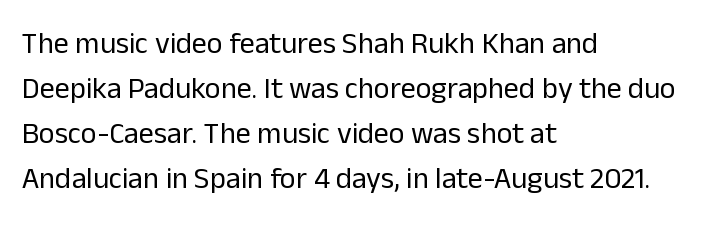
Q: Is the text bold? A: No.
Q: Is the text italic (slanted)? A: No, it is upright.
Q: Is the typeface a serif or a sans-serif typeface? A: Sans-serif.
Q: Is the text underlined? A: No.
Q: How is the paragraph aligned? A: Left-aligned.
Q: Is the spacing between letters normal or unusually wide? A: Normal.
Q: Is the spacing between lines tight, normal or loose? A: Normal.
Q: Width (condensed, normal, or wide)? A: Normal.
Q: Stroke contrast? A: Low.
Q: x-height? A: Medium.
Q: Monospaced? A: No.
